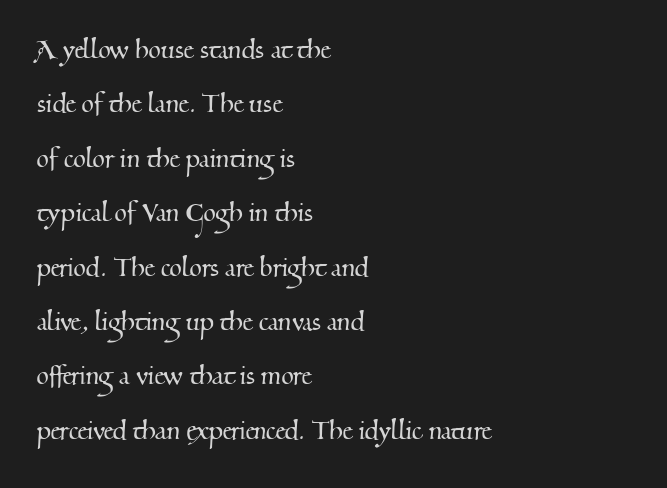
Q: Is the typeface a serif or a sans-serif typeface? A: Serif.
Q: Is the text underlined? A: No.
Q: How is the paragraph aligned? A: Left-aligned.
Q: Is the spacing between letters normal or unusually wide? A: Normal.
Q: Is the spacing between lines tight, normal or loose? A: Normal.
Q: Width (condensed, normal, or wide)? A: Normal.
Q: Stroke contrast? A: Medium.
Q: x-height? A: Small.
Q: Monospaced? A: No.
